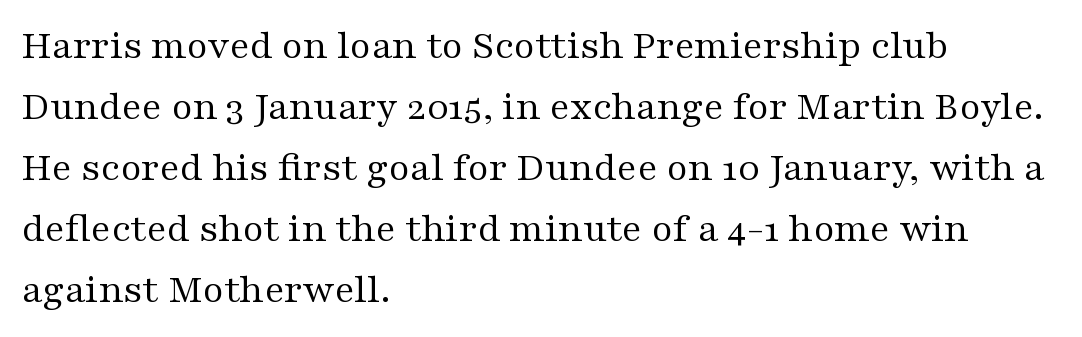
The image shows 41 px regular-weight, wide serif type, upright; set left-aligned, normal line spacing (1.49x), normal letter spacing, not underlined; medium stroke contrast and a medium x-height.
